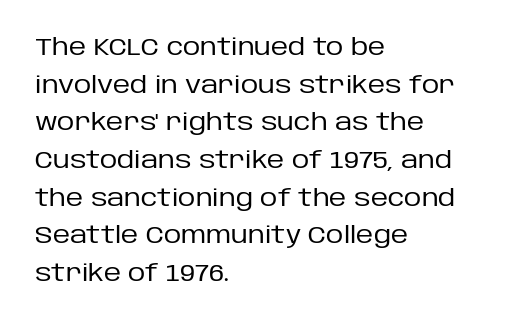
Q: Is the text bold? A: No.
Q: Is the text italic (slanted)? A: No, it is upright.
Q: Is the text underlined? A: No.
Q: How is the paragraph aligned? A: Left-aligned.
Q: Is the spacing between letters normal or unusually wide? A: Normal.
Q: Is the spacing between lines tight, normal or loose? A: Normal.
